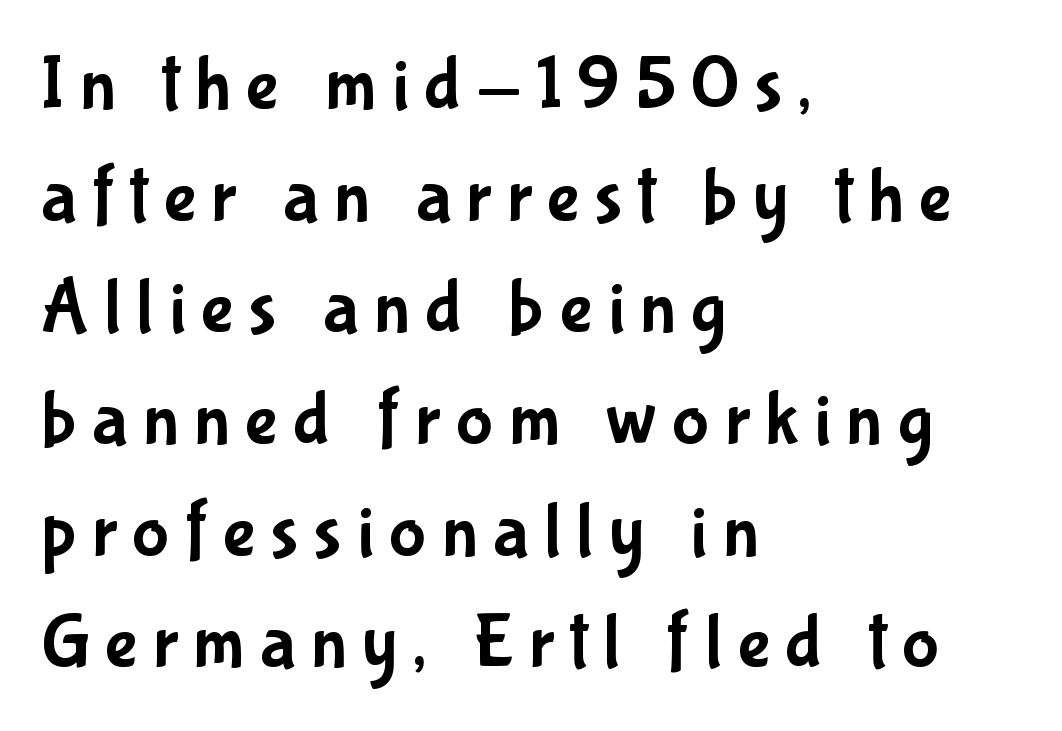
The image shows 77 px condensed sans-serif type, upright; set left-aligned, normal line spacing (1.45x), unusually wide letter spacing (+0.2 em), not underlined; low stroke contrast and a medium x-height.
